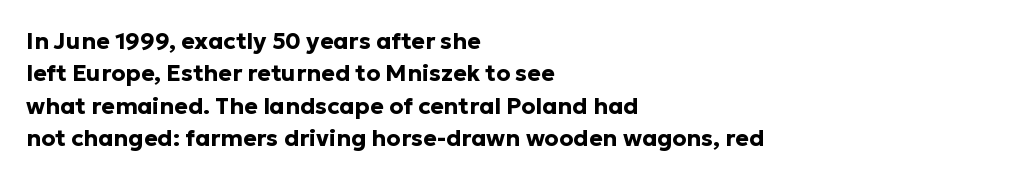
Q: Is the text bold? A: Yes.
Q: Is the text italic (slanted)? A: No, it is upright.
Q: Is the text underlined? A: No.
Q: How is the paragraph aligned? A: Left-aligned.
Q: Is the spacing between letters normal or unusually wide? A: Normal.
Q: Is the spacing between lines tight, normal or loose? A: Normal.
